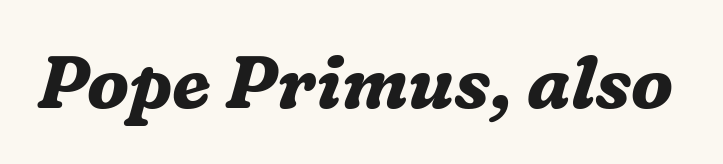
The image shows 72 px bold serif type, italic (leaning right); set normal letter spacing, not underlined; medium stroke contrast and a medium x-height.
